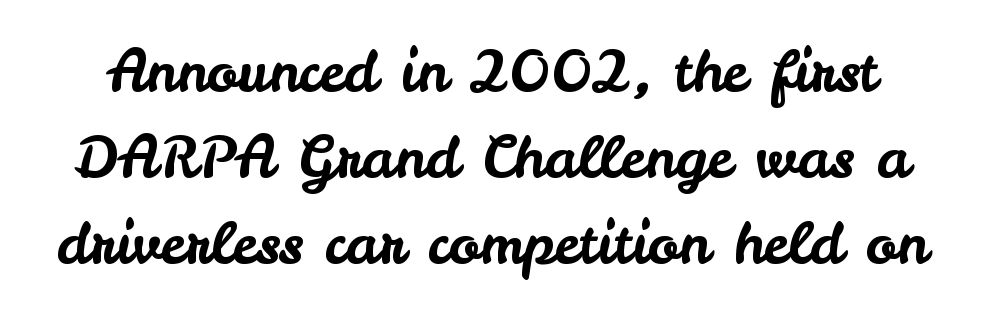
Q: Is the text italic (slanted)? A: Yes.
Q: Is the typeface a serif or a sans-serif typeface? A: Sans-serif.
Q: Is the text underlined? A: No.
Q: Is the spacing between letters normal or unusually wide? A: Normal.
Q: Is the spacing between lines tight, normal or loose? A: Normal.
Q: Width (condensed, normal, or wide)? A: Normal.
Q: Stroke contrast? A: Low.
Q: x-height? A: Small.
Q: Monospaced? A: No.
